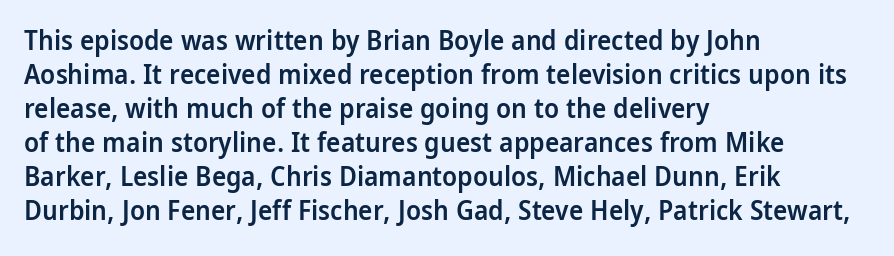
Q: Is the text bold? A: Semi-bold.
Q: Is the text italic (slanted)? A: No, it is upright.
Q: Is the text underlined? A: No.
Q: How is the paragraph aligned? A: Left-aligned.
Q: Is the spacing between letters normal or unusually wide? A: Normal.
Q: Is the spacing between lines tight, normal or loose? A: Normal.
